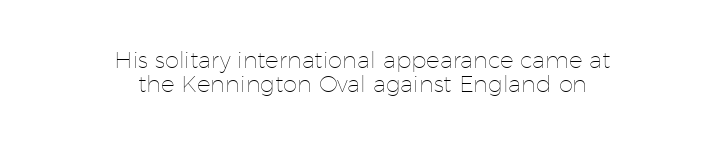
The image shows 23 px text type, upright; set centered, tight line spacing (1.03x), normal letter spacing, not underlined.
